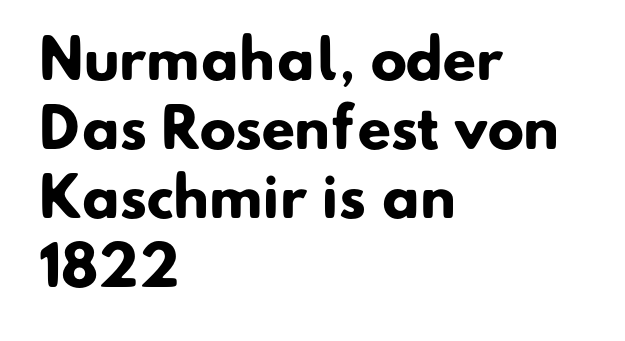
The image shows 54 px heavy sans-serif type; set left-aligned, normal line spacing (1.28x), normal letter spacing, not underlined; low stroke contrast and a small x-height.
